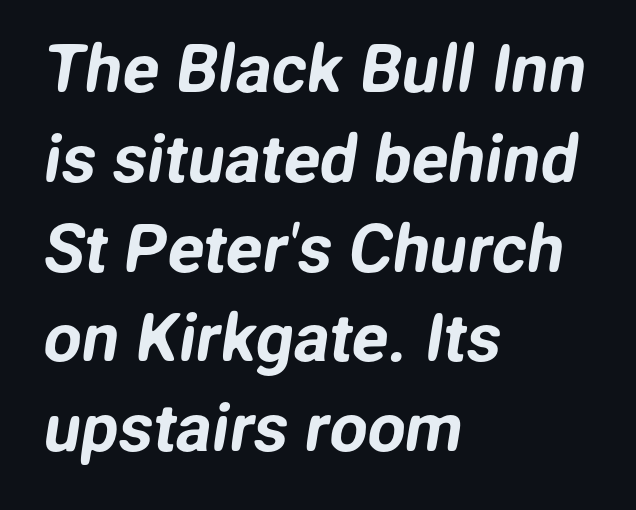
{"serif": "no", "width": "normal", "stroke_contrast": "low", "x_height": "medium", "monospaced": "no", "underline": "no", "align": "left", "line_spacing": "normal", "line_spacing_ratio": 1.34, "letter_spacing": "normal", "letter_spacing_em": 0.0, "glyph_px": 67}
